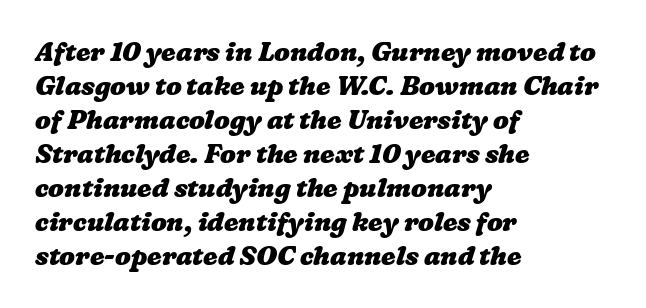
The image shows 26 px bold type; set left-aligned, normal line spacing (1.31x), normal letter spacing, not underlined.
